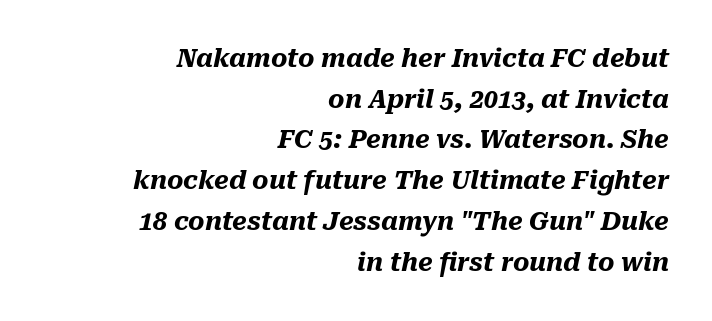
{"italic": "yes", "lean": "right", "slant_degrees": 10, "bold": "yes", "underline": "no", "align": "right", "line_spacing": "normal", "line_spacing_ratio": 1.63, "letter_spacing": "normal", "letter_spacing_em": 0.0, "glyph_px": 25}
